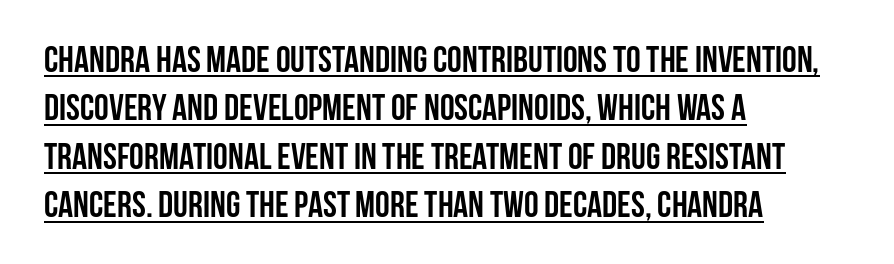
The image shows 37 px semibold, condensed sans-serif type, upright; set left-aligned, normal line spacing (1.31x), normal letter spacing, underlined; low stroke contrast and a large x-height.
